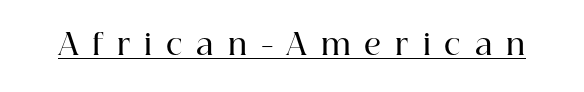
Does the lettering tilt? It doesn't — this is upright. Looks like someone drew a line under every word here. Each letter's strokes conclude with small projecting serifs. This sample uses expanded letter spacing, leaving extra air between glyphs. Is this a fixed-width face? No — the glyphs have proportional, varying widths.
